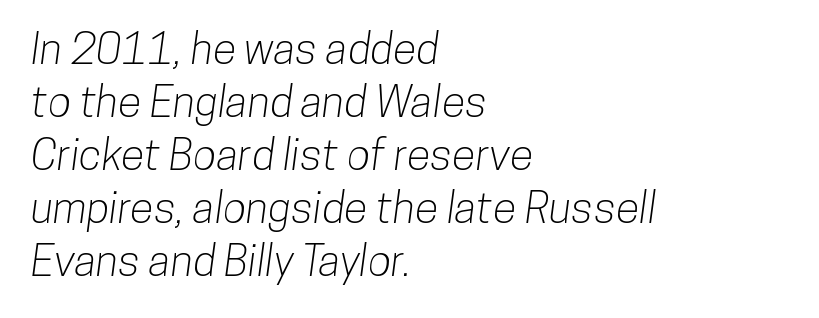
Q: Is the typeface a serif or a sans-serif typeface? A: Sans-serif.
Q: Is the text underlined? A: No.
Q: How is the paragraph aligned? A: Left-aligned.
Q: Is the spacing between letters normal or unusually wide? A: Normal.
Q: Width (condensed, normal, or wide)? A: Condensed.
Q: Stroke contrast? A: Low.
Q: x-height? A: Medium.
Q: Monospaced? A: No.
